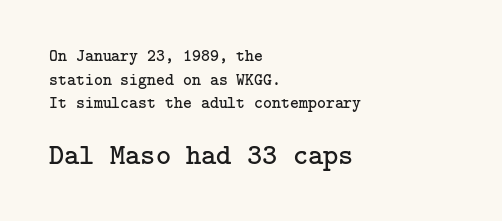
Q: Is the text bold? A: No.
Q: Is the text italic (slanted)? A: No, it is upright.
Q: Is the typeface a serif or a sans-serif typeface? A: Serif.
Q: Is the text underlined? A: No.
Q: How is the paragraph aligned? A: Left-aligned.
Q: Is the spacing between letters normal or unusually wide? A: Normal.
Q: Is the spacing between lines tight, normal or loose? A: Normal.
Q: Which block of text is set in a larger size, the first (top) or the second (bottom)? A: The second (bottom) one.
Q: Width (condensed, normal, or wide)? A: Normal.
Q: Stroke contrast? A: Low.
Q: x-height? A: Medium.
